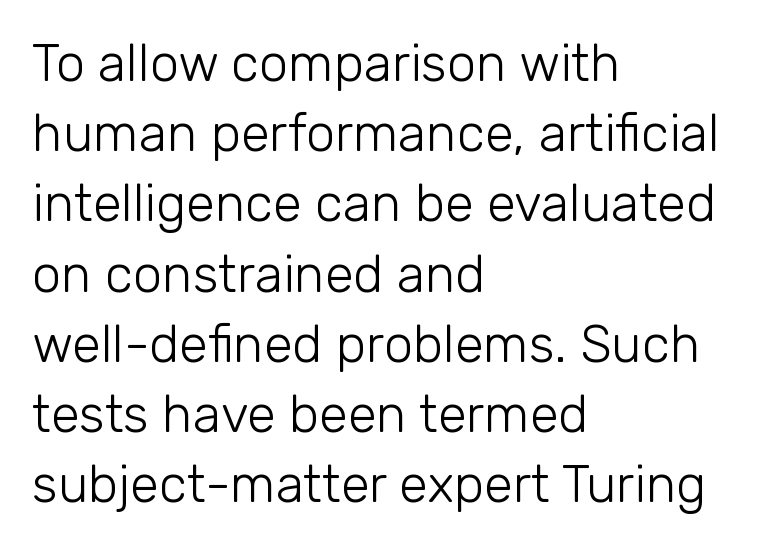
{"serif": "no", "italic": "no", "bold": "no", "weight": "light", "width": "normal", "stroke_contrast": "low", "x_height": "medium", "monospaced": "no", "underline": "no", "align": "left", "line_spacing": "normal", "line_spacing_ratio": 1.35, "letter_spacing": "normal", "letter_spacing_em": 0.0, "glyph_px": 52}
